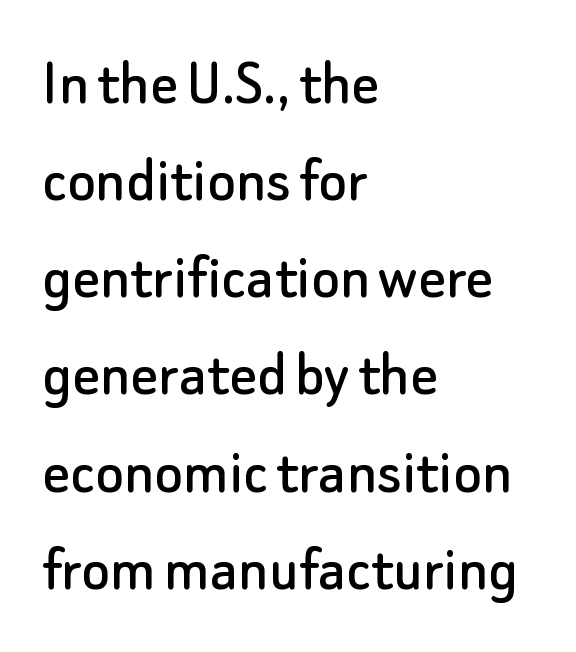
Reading down the column, the eye jumps a familiar distance to each next line. The rendering keeps characters at their native spacing. Stroke terminals: plain, sans-serif. The ragged edge is on the right, which tells us the setting is flush left.
